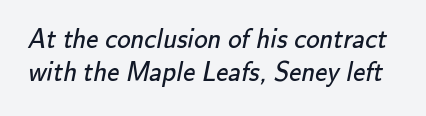
Counters stay open thanks to moderate or lighter strokes. The glyphs are unaccompanied by any horizontal stroke below them. Nobody touched the tracking dial on this one.
